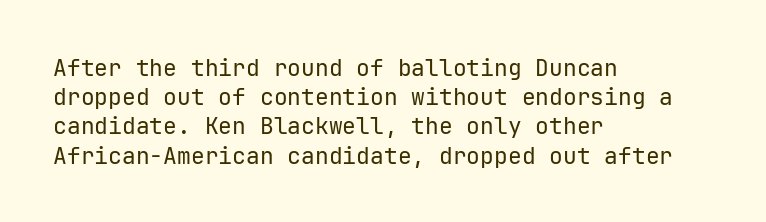
Q: Is the text bold? A: No.
Q: Is the text italic (slanted)? A: No, it is upright.
Q: Is the text underlined? A: No.
Q: How is the paragraph aligned? A: Left-aligned.
Q: Is the spacing between letters normal or unusually wide? A: Normal.
Q: Is the spacing between lines tight, normal or loose? A: Normal.
